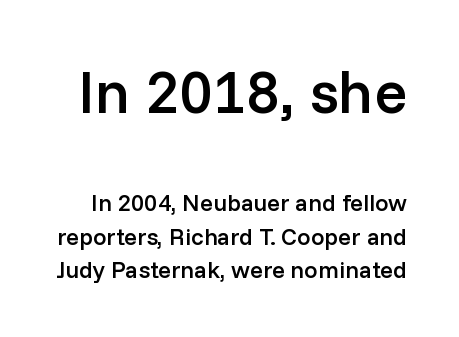
The lettering holds an erect, upright posture throughout. Is the lower block the larger one? No — the upper block carries the bigger type. A typesetter would label this face a sans. The passage shown is semibold, sitting just below true bold. Check under the words: just untouched page. These lines are rendered in a variable-pitch font.
